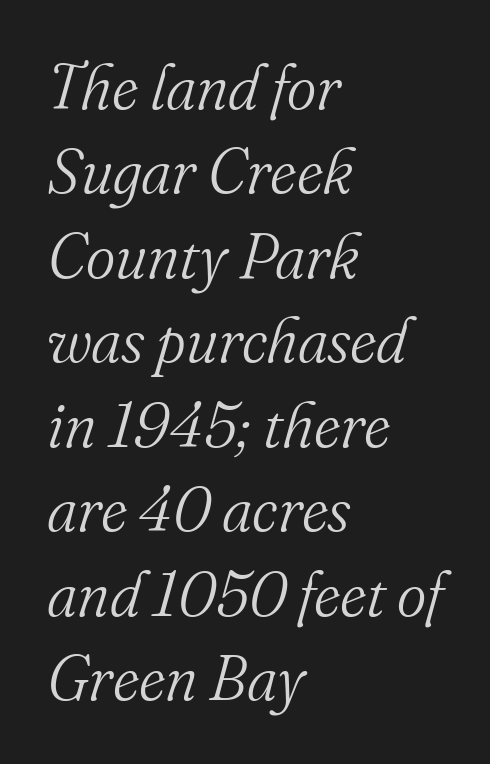
Q: Is the text bold? A: No.
Q: Is the text italic (slanted)? A: Yes, it leans right by about 16 degrees.
Q: Is the typeface a serif or a sans-serif typeface? A: Serif.
Q: Is the text underlined? A: No.
Q: How is the paragraph aligned? A: Left-aligned.
Q: Is the spacing between letters normal or unusually wide? A: Normal.
Q: Is the spacing between lines tight, normal or loose? A: Normal.
Q: Width (condensed, normal, or wide)? A: Normal.
Q: Stroke contrast? A: Medium.
Q: x-height? A: Small.
Q: Monospaced? A: No.
